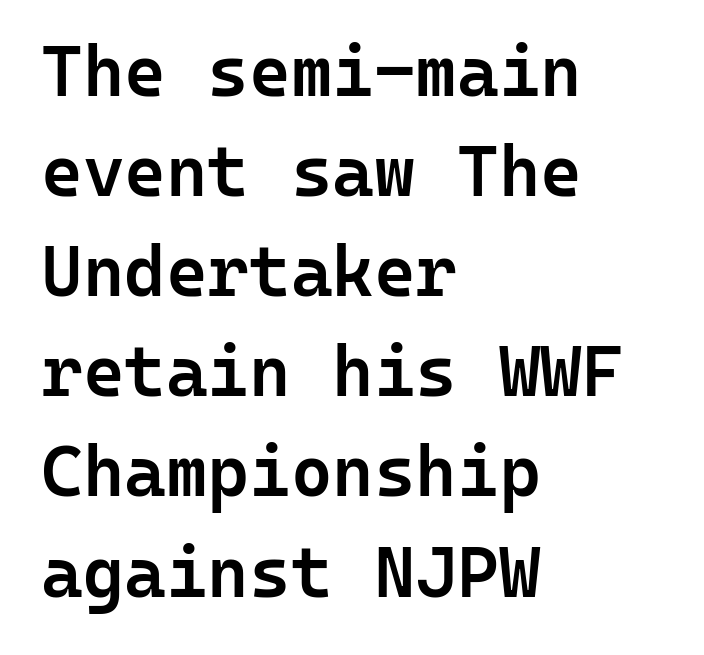
The image shows 71 px semibold sans-serif type, upright, monospaced; set left-aligned, normal line spacing (1.41x), normal letter spacing, not underlined; low stroke contrast and a medium x-height.
